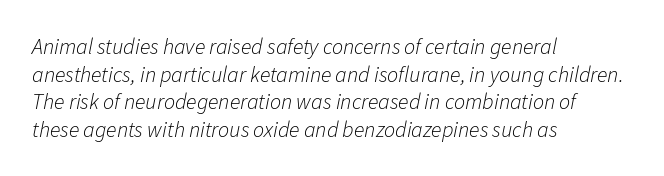
{"italic": "yes", "lean": "right", "slant_degrees": 11, "bold": "no", "underline": "no", "align": "left", "line_spacing": "normal", "line_spacing_ratio": 1.26, "letter_spacing": "normal", "letter_spacing_em": 0.0, "glyph_px": 22}
